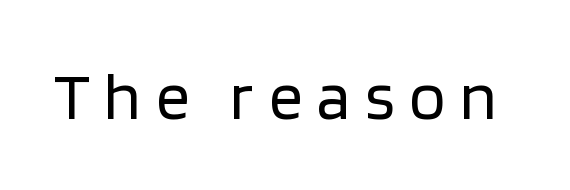
Q: Is the text bold? A: No.
Q: Is the text italic (slanted)? A: No, it is upright.
Q: Is the typeface a serif or a sans-serif typeface? A: Sans-serif.
Q: Is the text underlined? A: No.
Q: Is the spacing between letters normal or unusually wide? A: Unusually wide.
Q: Width (condensed, normal, or wide)? A: Normal.
Q: Stroke contrast? A: Low.
Q: x-height? A: Large.
Q: Monospaced? A: No.
